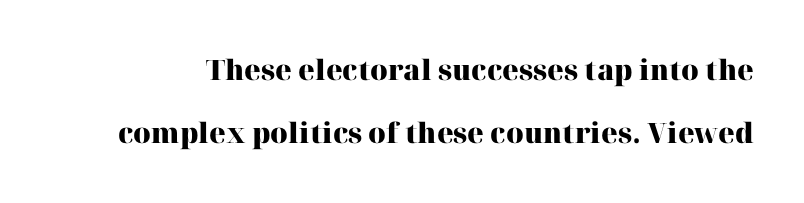
{"serif": "yes", "italic": "no", "bold": "yes", "weight": "heavy", "width": "normal", "stroke_contrast": "high", "x_height": "medium", "monospaced": "no", "underline": "no", "line_spacing": "loose", "line_spacing_ratio": 2.26, "letter_spacing": "normal", "letter_spacing_em": 0.0, "glyph_px": 28}
